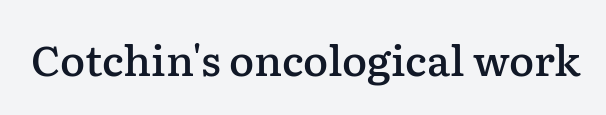
Q: Is the text bold? A: Semi-bold.
Q: Is the text italic (slanted)? A: No, it is upright.
Q: Is the typeface a serif or a sans-serif typeface? A: Serif.
Q: Is the text underlined? A: No.
Q: Is the spacing between letters normal or unusually wide? A: Normal.
Q: Width (condensed, normal, or wide)? A: Normal.
Q: Stroke contrast? A: Low.
Q: x-height? A: Medium.
Q: Monospaced? A: No.
